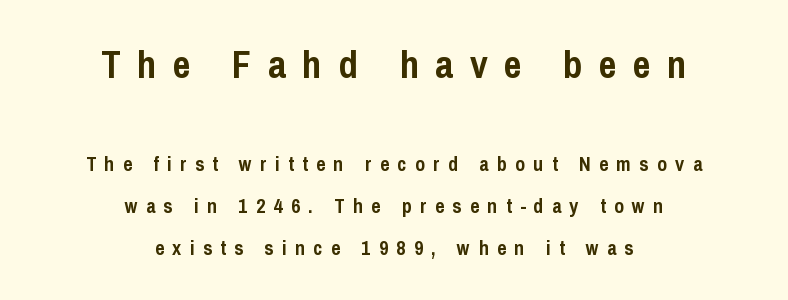
The image shows 39 px semibold, condensed sans-serif type, upright; set centered, loose line spacing (2.1x), unusually wide letter spacing (+0.42 em), not underlined; the first (top) block is 1.95x larger; low stroke contrast and a medium x-height.
